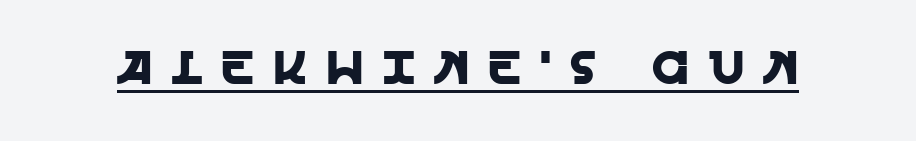
Q: Is the text italic (slanted)? A: No, it is upright.
Q: Is the typeface a serif or a sans-serif typeface? A: Sans-serif.
Q: Is the text underlined? A: Yes.
Q: Is the spacing between letters normal or unusually wide? A: Unusually wide.
Q: Width (condensed, normal, or wide)? A: Normal.
Q: x-height? A: Large.
Q: Monospaced? A: No.
